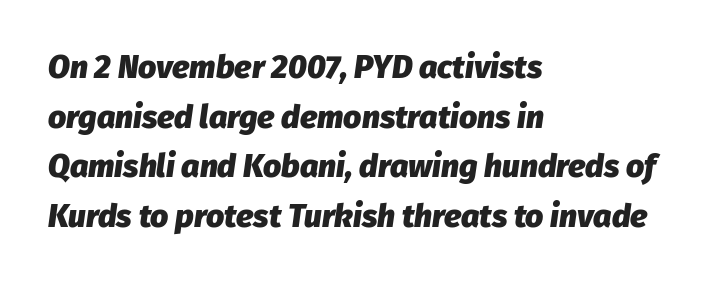
When letters slant like this, we call the style italic. Summary of vertical rhythm: regular, with standard interline spacing. No word sits above an underline. How heavy is the stroke? Heavy — this is a bold. Line starts are locked; line ends wander.
